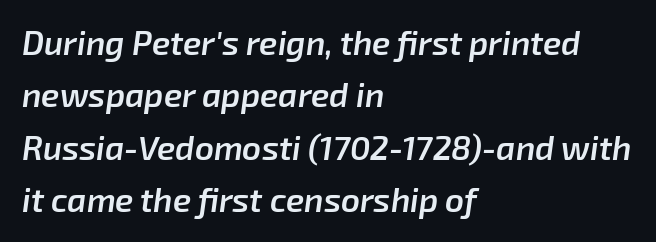
The image shows 33 px semibold type, italic (leaning right); set left-aligned, normal line spacing (1.59x), normal letter spacing, not underlined; low stroke contrast and a medium x-height.
